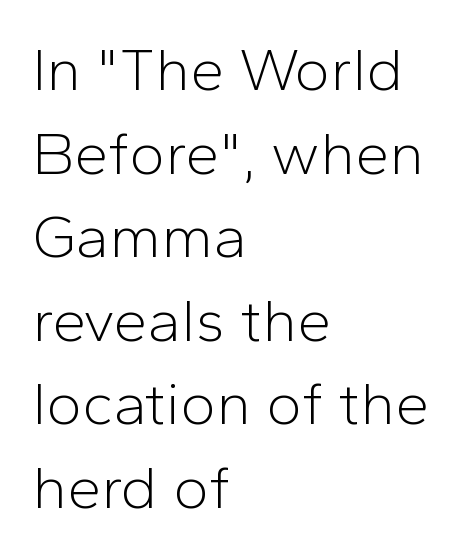
Q: Is the text bold? A: No.
Q: Is the text italic (slanted)? A: No, it is upright.
Q: Is the typeface a serif or a sans-serif typeface? A: Sans-serif.
Q: Is the text underlined? A: No.
Q: How is the paragraph aligned? A: Left-aligned.
Q: Is the spacing between letters normal or unusually wide? A: Normal.
Q: Is the spacing between lines tight, normal or loose? A: Normal.
Q: Width (condensed, normal, or wide)? A: Normal.
Q: Stroke contrast? A: Low.
Q: x-height? A: Medium.
Q: Monospaced? A: No.
